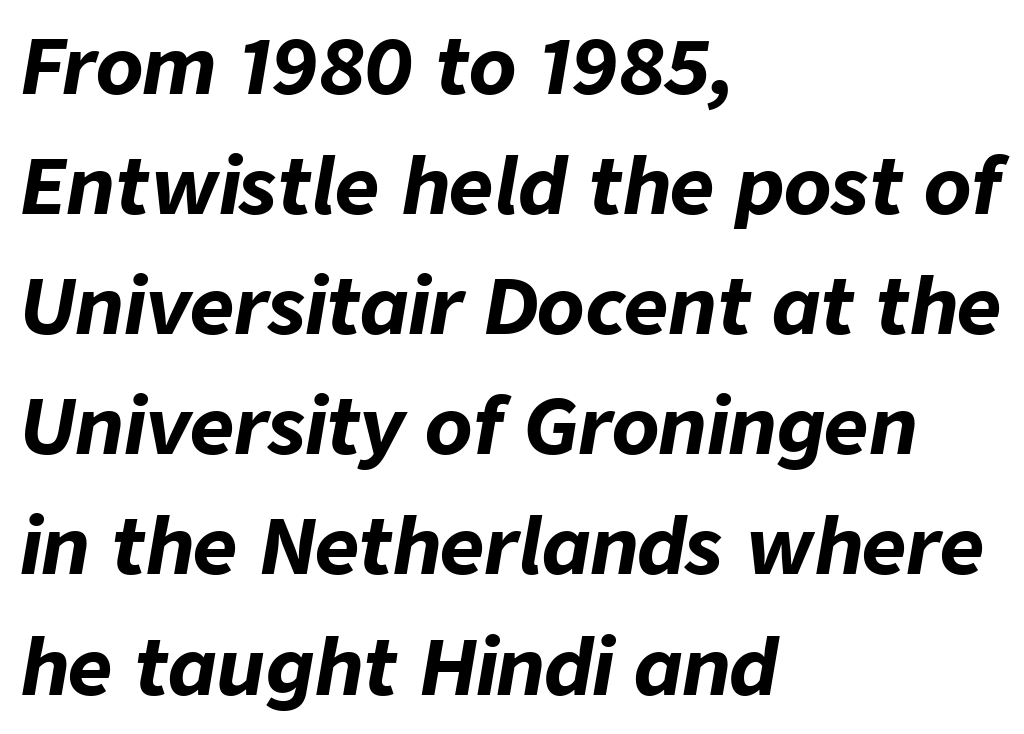
The face used here has a pronounced slope to its letters. Interline gaps are of average width in this sample. Tracking value appears to be zero — textbook default spacing. Pretty heavy lettering here — definitely bold. Varying glyph widths throughout — classic text-font behaviour.
